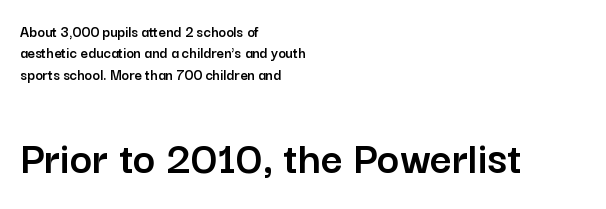
The image shows 48 px sans-serif type, upright; set left-aligned, normal line spacing (1.33x), normal letter spacing, not underlined; the second (bottom) block is 3.0x larger; low stroke contrast and a medium x-height.
